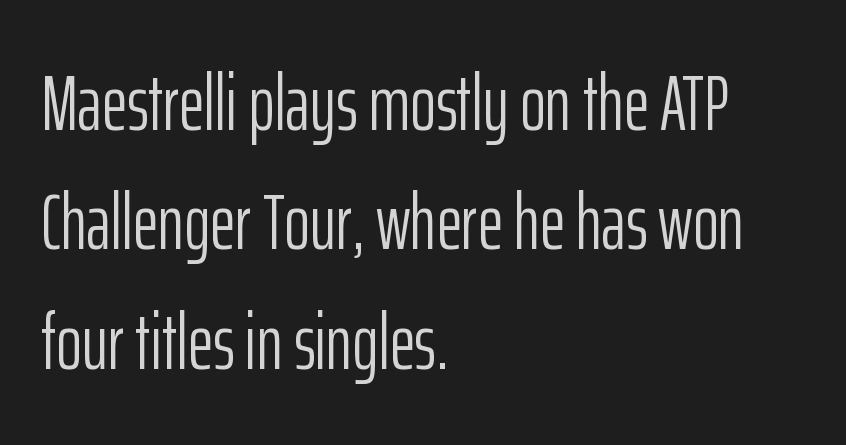
Q: Is the text bold? A: No.
Q: Is the text italic (slanted)? A: No, it is upright.
Q: Is the typeface a serif or a sans-serif typeface? A: Sans-serif.
Q: Is the text underlined? A: No.
Q: How is the paragraph aligned? A: Left-aligned.
Q: Is the spacing between letters normal or unusually wide? A: Normal.
Q: Is the spacing between lines tight, normal or loose? A: Normal.
Q: Width (condensed, normal, or wide)? A: Condensed.
Q: Stroke contrast? A: Low.
Q: x-height? A: Medium.
Q: Monospaced? A: No.
